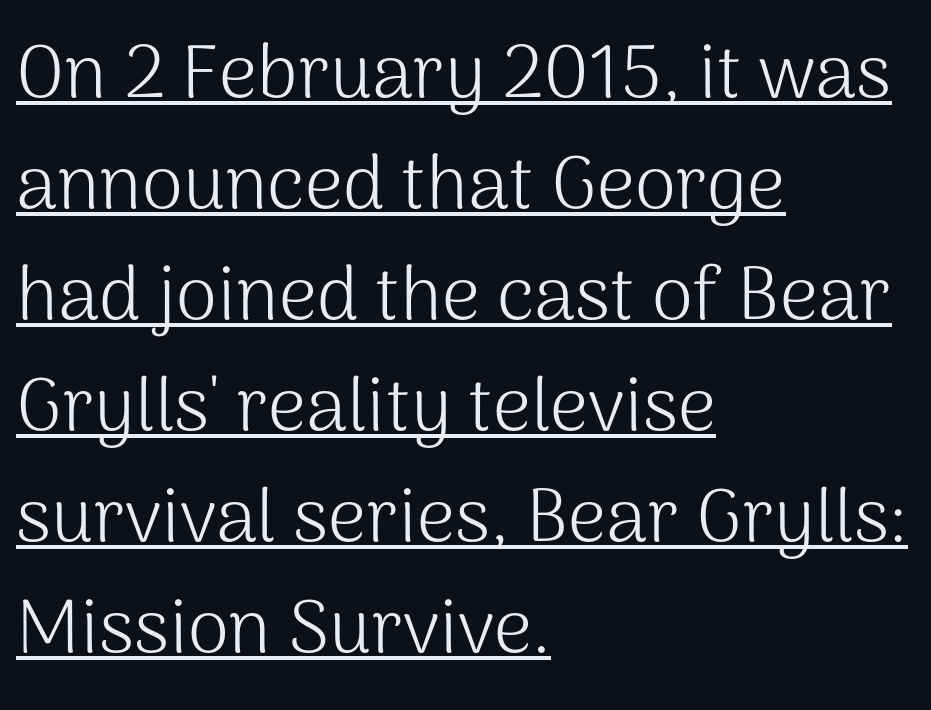
Q: Is the text bold? A: No.
Q: Is the text italic (slanted)? A: No, it is upright.
Q: Is the typeface a serif or a sans-serif typeface? A: Sans-serif.
Q: Is the text underlined? A: Yes.
Q: How is the paragraph aligned? A: Left-aligned.
Q: Is the spacing between letters normal or unusually wide? A: Normal.
Q: Is the spacing between lines tight, normal or loose? A: Normal.
Q: Width (condensed, normal, or wide)? A: Normal.
Q: Stroke contrast? A: Medium.
Q: x-height? A: Medium.
Q: Monospaced? A: No.
